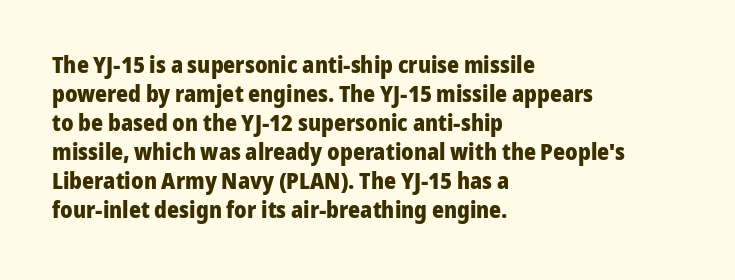
Q: Is the text bold? A: Yes.
Q: Is the text italic (slanted)? A: No, it is upright.
Q: Is the text underlined? A: No.
Q: How is the paragraph aligned? A: Left-aligned.
Q: Is the spacing between letters normal or unusually wide? A: Normal.
Q: Is the spacing between lines tight, normal or loose? A: Normal.
